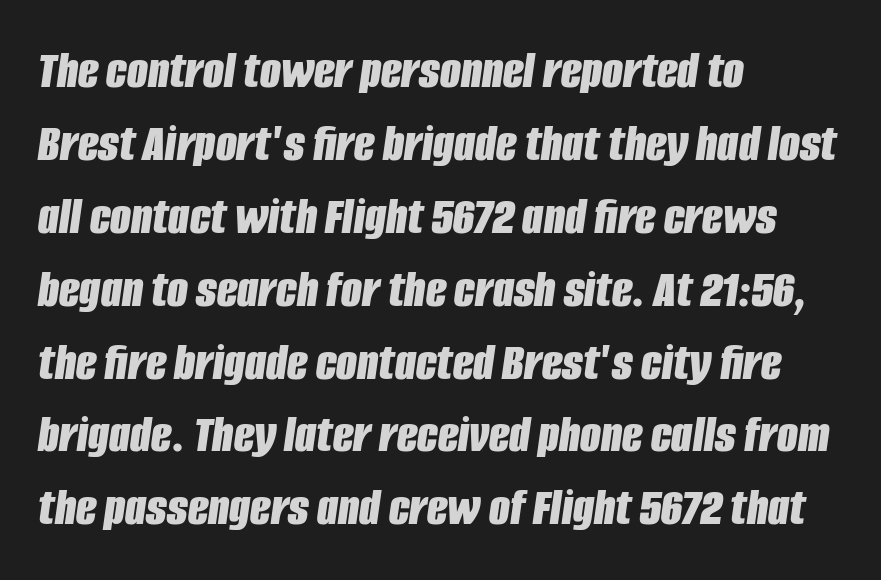
{"italic": "yes", "lean": "right", "slant_degrees": 8, "bold": "yes", "weight": "bold", "width": "condensed", "stroke_contrast": "low", "x_height": "large", "monospaced": "no", "underline": "no", "align": "left", "line_spacing": "normal", "line_spacing_ratio": 1.35, "letter_spacing": "normal", "letter_spacing_em": 0.0, "glyph_px": 54}
